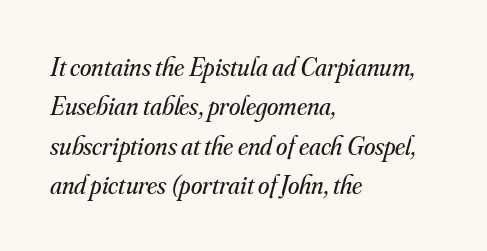
Observe the lean: these are italic letterforms. Nothing heavy about these letters — not bold at all. Each row of text sits above clean, open space. Leading: standard.
